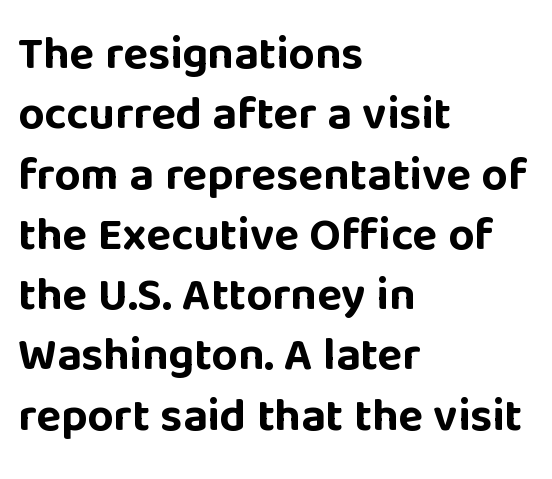
Q: Is the text bold? A: Yes.
Q: Is the text italic (slanted)? A: No, it is upright.
Q: Is the typeface a serif or a sans-serif typeface? A: Sans-serif.
Q: Is the text underlined? A: No.
Q: How is the paragraph aligned? A: Left-aligned.
Q: Is the spacing between letters normal or unusually wide? A: Normal.
Q: Is the spacing between lines tight, normal or loose? A: Normal.
Q: Width (condensed, normal, or wide)? A: Normal.
Q: Stroke contrast? A: Low.
Q: x-height? A: Large.
Q: Monospaced? A: No.
